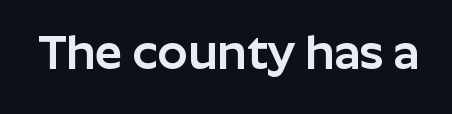
{"serif": "no", "italic": "no", "width": "normal", "stroke_contrast": "low", "x_height": "medium", "monospaced": "no", "underline": "no", "letter_spacing": "normal", "letter_spacing_em": 0.0, "glyph_px": 48}
